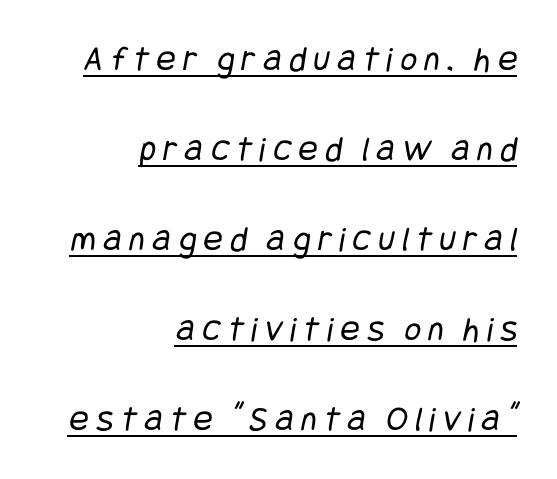
What decoration does the sample have? An underline. This block would shrink considerably if given ordinary leading; it's expanded now. Visually the block forms a straight wall on the right and a jagged coastline on the left. No chunkiness to these letters — they're not bold. Grotesque or geometric, the face here clearly has no serifs. The tracking reads as deliberately expanded to a designer's eye.
